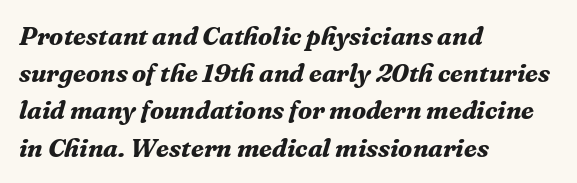
Q: Is the text bold? A: Yes.
Q: Is the text italic (slanted)? A: Yes, it leans right by about 16 degrees.
Q: Is the text underlined? A: No.
Q: How is the paragraph aligned? A: Left-aligned.
Q: Is the spacing between letters normal or unusually wide? A: Normal.
Q: Is the spacing between lines tight, normal or loose? A: Normal.
